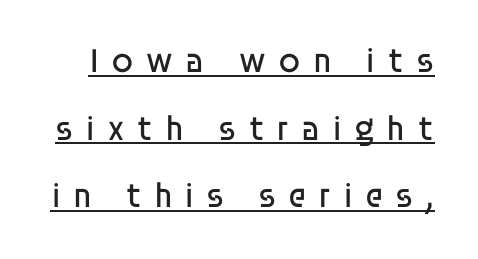
{"serif": "no", "italic": "no", "bold": "no", "weight": "regular", "width": "normal", "stroke_contrast": "low", "x_height": "large", "monospaced": "no", "underline": "yes", "line_spacing": "loose", "line_spacing_ratio": 1.93, "letter_spacing": "wide", "letter_spacing_em": 0.33, "glyph_px": 35}
